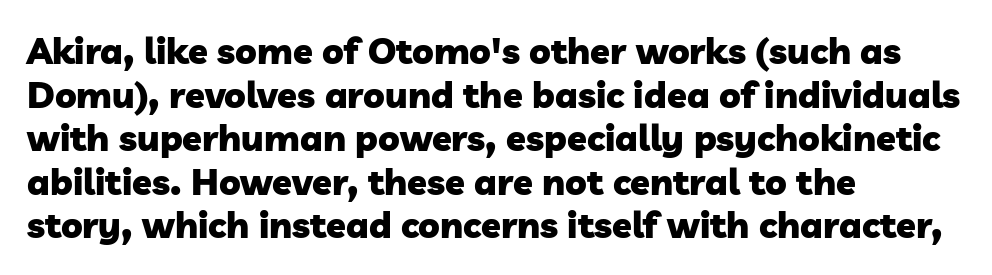
{"serif": "no", "bold": "yes", "weight": "heavy", "width": "normal", "stroke_contrast": "low", "x_height": "medium", "monospaced": "no", "underline": "no", "align": "left", "line_spacing_ratio": 1.21, "letter_spacing": "normal", "letter_spacing_em": 0.0, "glyph_px": 36}
